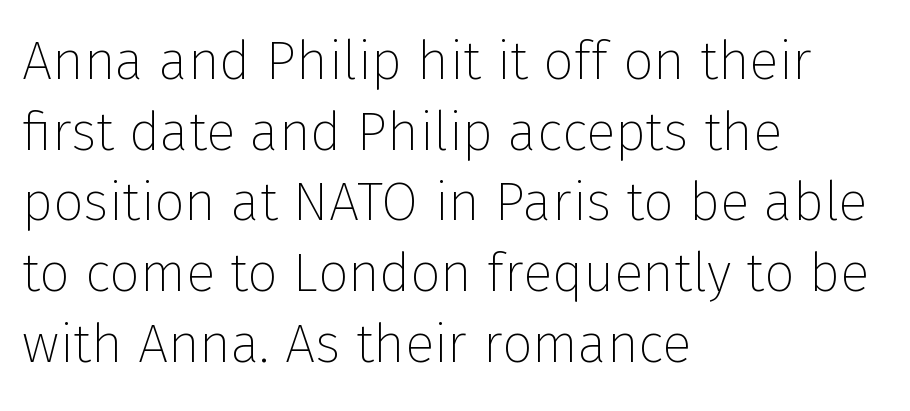
Ascenders rise straight up at ninety degrees. Looks like regular typesetting: each glyph gets only the width it needs. Honestly, there is no underline to notice here at all. The typesetting does not lean heavy: it is not bold. Leading: standard.
